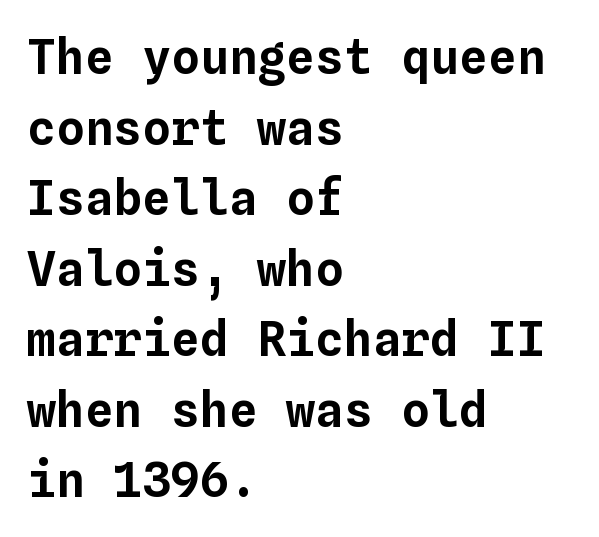
The zone under the glyphs is completely vacant. Each letter, wide or thin by design, is forced into the same width here. It's the straight-up-and-down kind of type. In terms of letterspacing, this is plain default setting.
